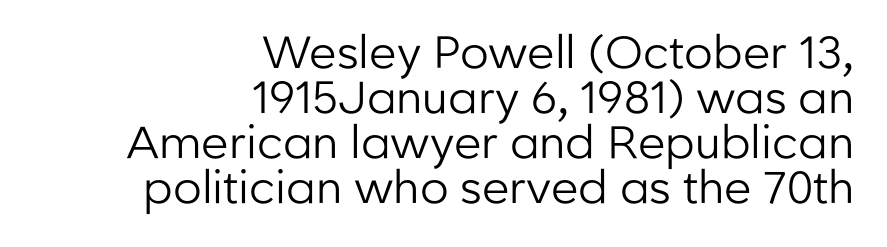
{"serif": "no", "italic": "no", "bold": "no", "weight": "regular", "width": "normal", "stroke_contrast": "low", "x_height": "medium", "monospaced": "no", "underline": "no", "align": "right", "line_spacing": "tight", "line_spacing_ratio": 1.0, "letter_spacing": "normal", "letter_spacing_em": 0.0, "glyph_px": 45}
